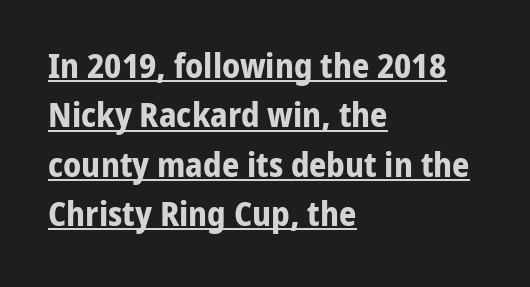
Q: Is the text bold? A: Yes.
Q: Is the text italic (slanted)? A: No, it is upright.
Q: Is the typeface a serif or a sans-serif typeface? A: Sans-serif.
Q: Is the text underlined? A: Yes.
Q: How is the paragraph aligned? A: Left-aligned.
Q: Is the spacing between letters normal or unusually wide? A: Normal.
Q: Is the spacing between lines tight, normal or loose? A: Normal.
Q: Width (condensed, normal, or wide)? A: Normal.
Q: Stroke contrast? A: Low.
Q: x-height? A: Medium.
Q: Monospaced? A: No.
